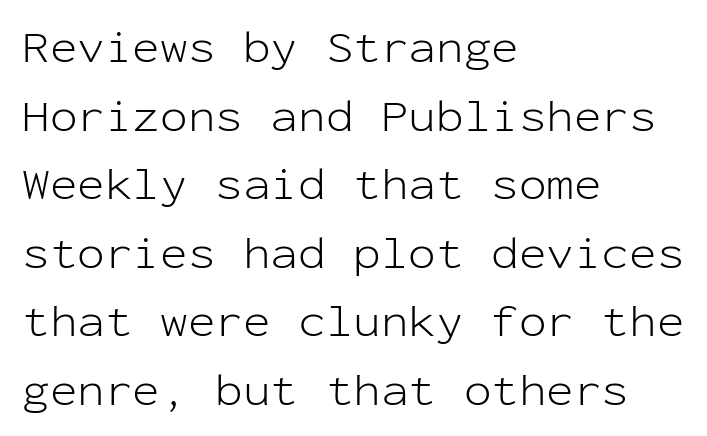
Default kerning and tracking; the words read as compact shapes. The designer went with a sans here, leaving each stem footless. This is roman type, the default non-slanted kind. The area under the type is left untouched. Visually the block forms a straight wall on the left and a jagged coastline on the right. Monospaced: the letters line up in strict vertical columns.
